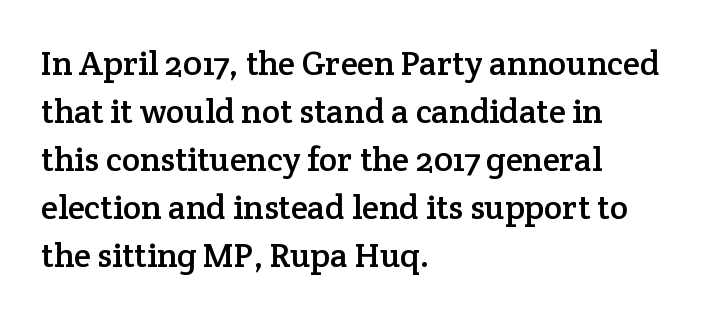
Inter-character spacing is left at the font's built-in metrics. Type without underlining. Layout note: lines flush left. No italicization has been applied; the sample stays upright. The rendering uses natural spacing where letterforms have individual widths.
